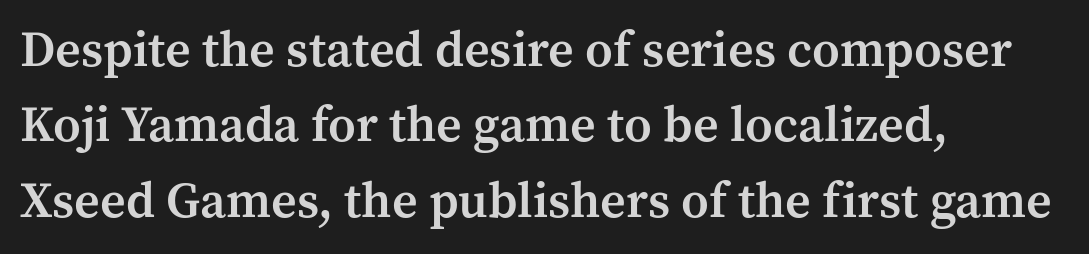
Are there feet on the stems? There are — it's a serif. Between one letter and the next there's only the usual sliver of space. The lines sit at an ordinary, default distance from one another. The passage shown is not underscored anywhere.
